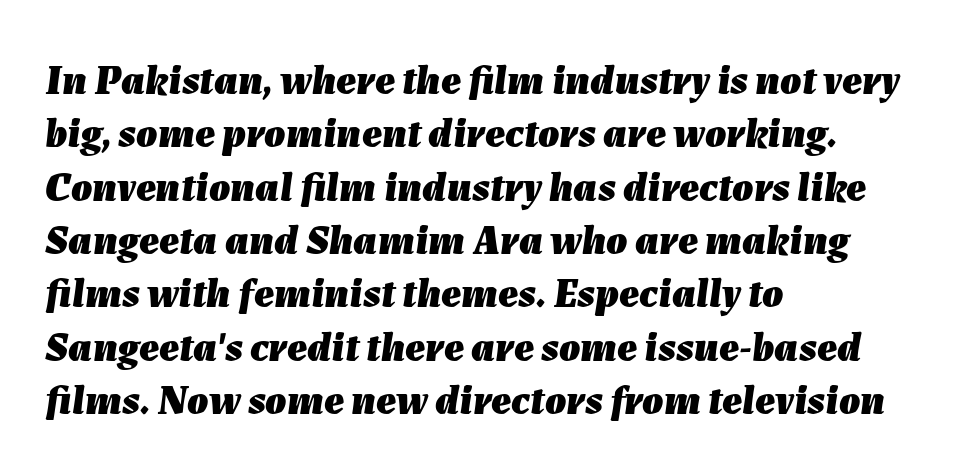
Observe the ordinary spacing: letters are neighbours, not strangers. Bold? Absolutely — the strokes are thick and heavy. The zone under the glyphs is completely vacant. The letters advance in unequal steps, a hallmark of proportional type. Line starts are locked; line ends wander.
